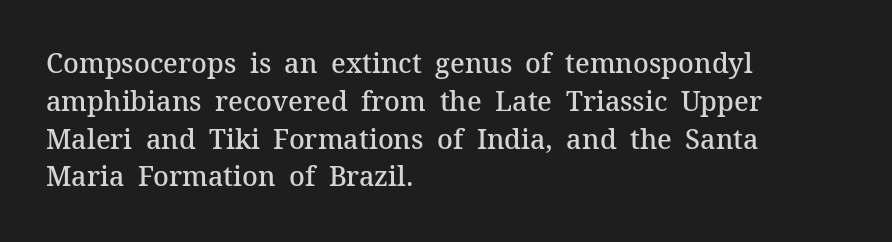
The image shows 27 px text type, upright; set left-aligned, normal line spacing (1.4x), normal letter spacing, not underlined.
